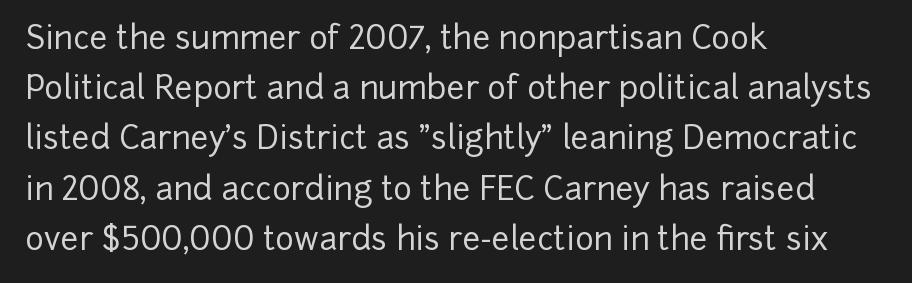
Q: Is the text italic (slanted)? A: No, it is upright.
Q: Is the typeface a serif or a sans-serif typeface? A: Sans-serif.
Q: Is the text underlined? A: No.
Q: How is the paragraph aligned? A: Left-aligned.
Q: Is the spacing between letters normal or unusually wide? A: Normal.
Q: Is the spacing between lines tight, normal or loose? A: Normal.
Q: Width (condensed, normal, or wide)? A: Normal.
Q: Stroke contrast? A: Low.
Q: x-height? A: Medium.
Q: Monospaced? A: No.
